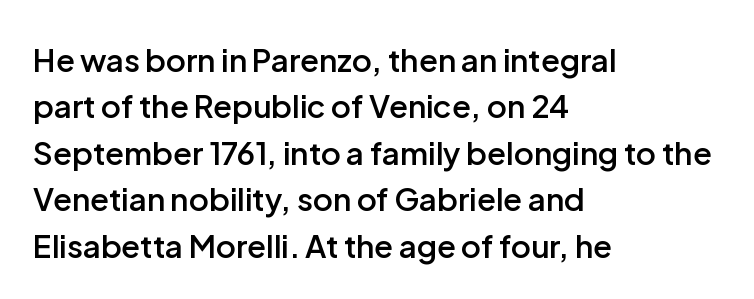
Q: Is the text bold? A: Semi-bold.
Q: Is the text italic (slanted)? A: No, it is upright.
Q: Is the typeface a serif or a sans-serif typeface? A: Sans-serif.
Q: Is the text underlined? A: No.
Q: How is the paragraph aligned? A: Left-aligned.
Q: Is the spacing between letters normal or unusually wide? A: Normal.
Q: Is the spacing between lines tight, normal or loose? A: Normal.
Q: Width (condensed, normal, or wide)? A: Normal.
Q: Stroke contrast? A: Low.
Q: x-height? A: Medium.
Q: Monospaced? A: No.
